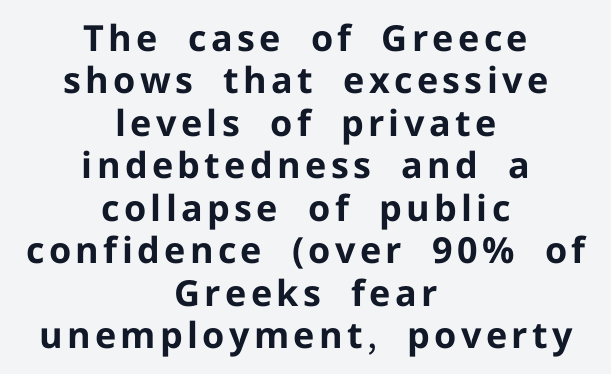
Look at the bottom of the vertical strokes: they stop flat, with no serifs. Has an underline been added? It has not. Each letter keeps its own natural width here, so spacing adapts to shape. In terms of weight, the rendering is a true, heavy bold. Where is the straight margin? There isn't one; the lines are centered. The axis of the letterforms is exactly vertical.
